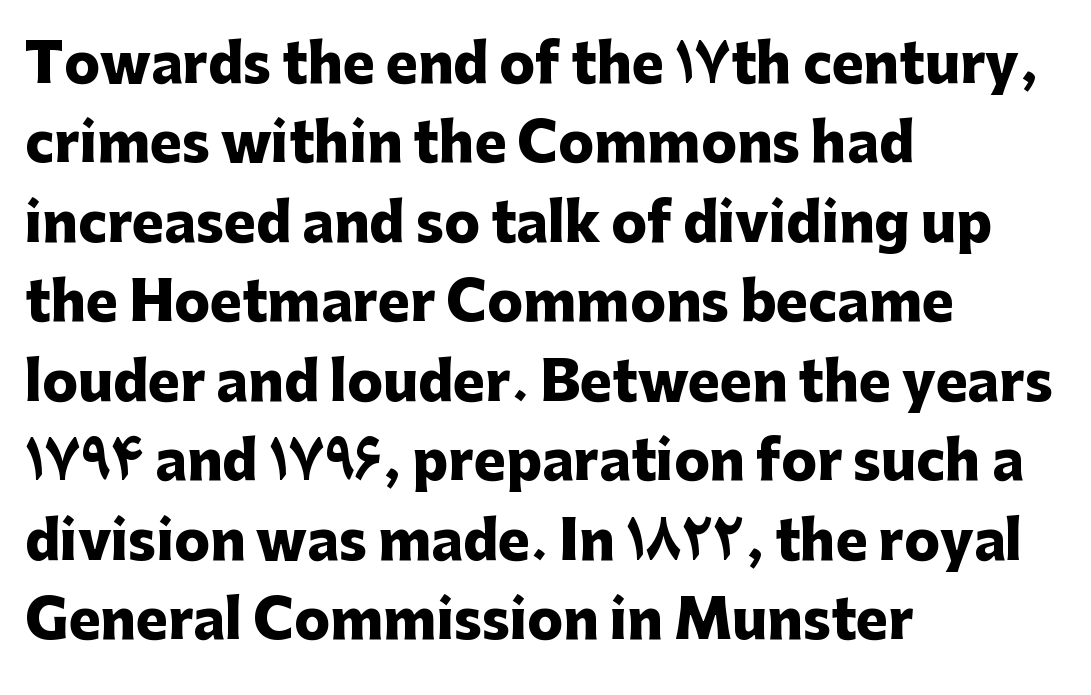
The image shows 53 px heavy sans-serif type, upright; set left-aligned, normal line spacing (1.5x), normal letter spacing, not underlined; low stroke contrast and a medium x-height.
